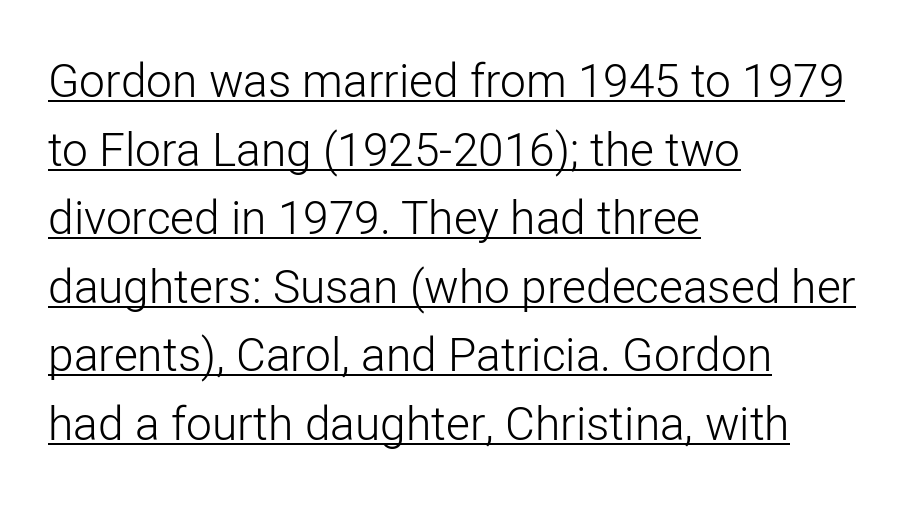
The image shows 46 px light sans-serif type, upright; set left-aligned, normal line spacing (1.49x), normal letter spacing, underlined; low stroke contrast and a medium x-height.
